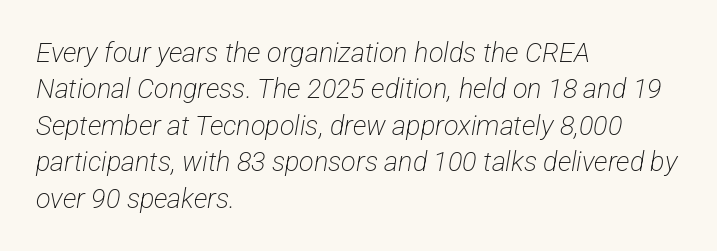
The image shows 27 px text type; set left-aligned, normal line spacing (1.35x), normal letter spacing, not underlined.
